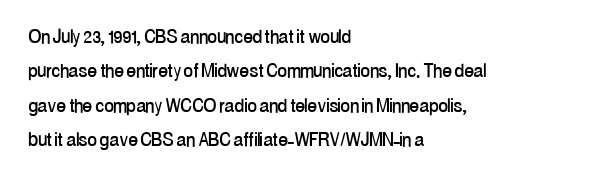
{"italic": "no", "underline": "no", "align": "left", "line_spacing": "normal", "line_spacing_ratio": 1.5, "letter_spacing": "normal", "letter_spacing_em": 0.0, "glyph_px": 23}
